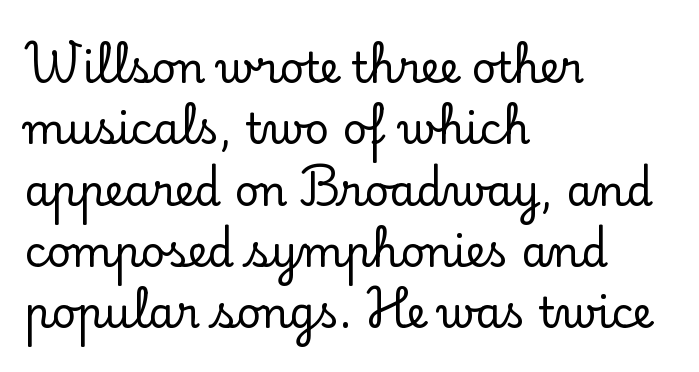
Honestly, there is no underline to notice here at all. Are there feet on the stems? There are — it's a serif. Do the letters lean? They stand straight. What stands out about the letter spacing? Nothing — it is the standard amount.
